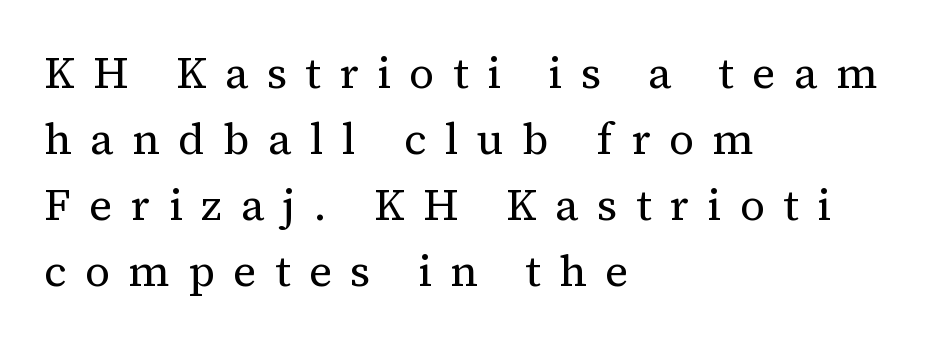
Q: Is the text bold? A: No.
Q: Is the text italic (slanted)? A: No, it is upright.
Q: Is the typeface a serif or a sans-serif typeface? A: Serif.
Q: Is the text underlined? A: No.
Q: How is the paragraph aligned? A: Left-aligned.
Q: Is the spacing between letters normal or unusually wide? A: Unusually wide.
Q: Is the spacing between lines tight, normal or loose? A: Normal.
Q: Width (condensed, normal, or wide)? A: Normal.
Q: Stroke contrast? A: Medium.
Q: x-height? A: Medium.
Q: Monospaced? A: No.
